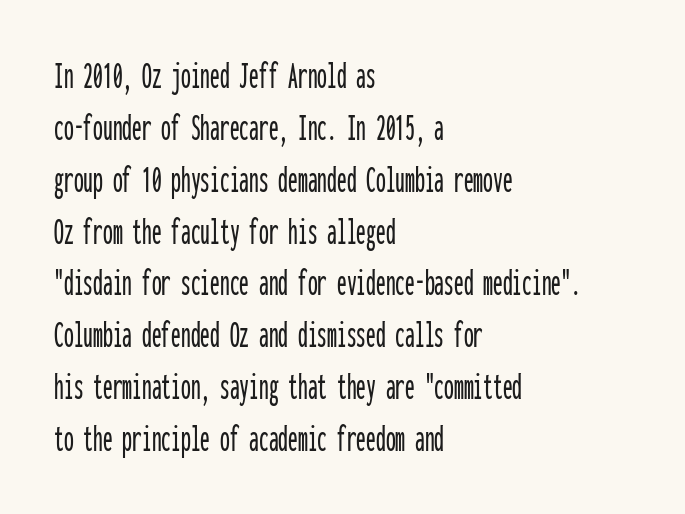
{"serif": "no", "italic": "no", "width": "condensed", "stroke_contrast": "low", "x_height": "medium", "monospaced": "yes", "underline": "no", "align": "left", "line_spacing": "normal", "line_spacing_ratio": 1.33, "letter_spacing": "normal", "letter_spacing_em": 0.0, "glyph_px": 39}
